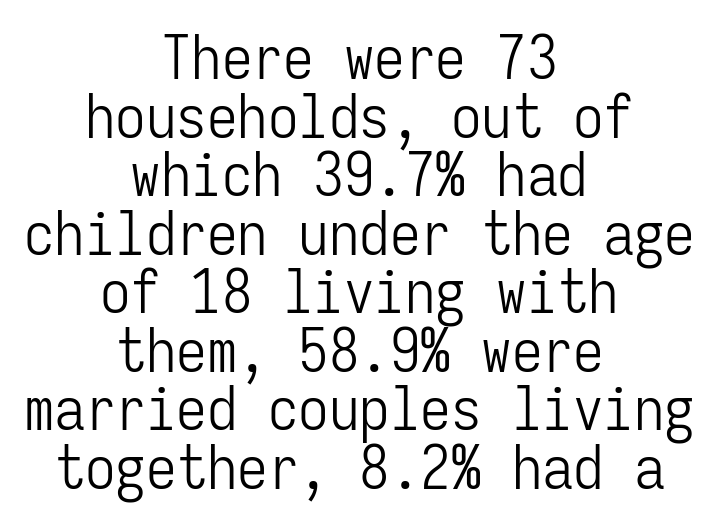
Nothing sits at the stroke ends, so this counts as sans-serif. Glyph-to-glyph distance matches everyday printed text. Each row of text sits above clean, open space. The letters look calm and open, with moderate or lighter stems.
